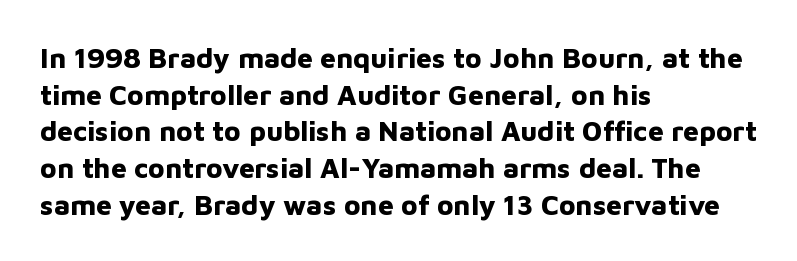
{"serif": "no", "italic": "no", "bold": "yes", "weight": "bold", "width": "normal", "stroke_contrast": "low", "x_height": "medium", "monospaced": "no", "underline": "no", "align": "left", "line_spacing": "normal", "line_spacing_ratio": 1.31, "letter_spacing": "normal", "letter_spacing_em": 0.0, "glyph_px": 28}
